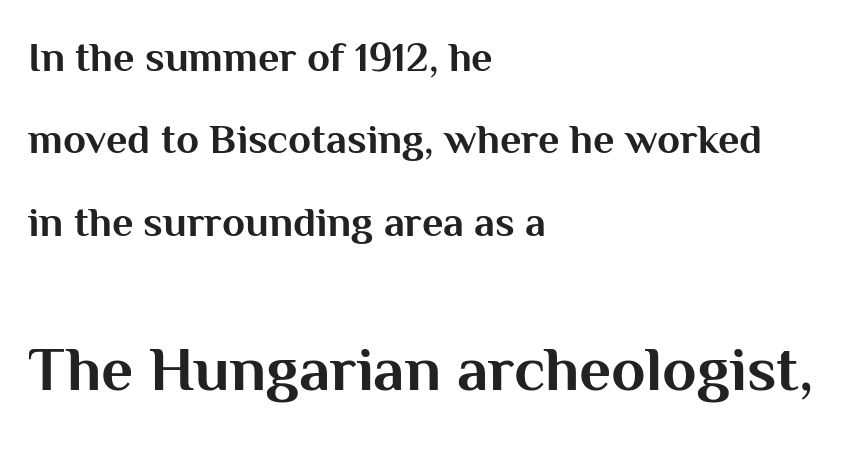
Q: Is the text bold? A: Yes.
Q: Is the text italic (slanted)? A: No, it is upright.
Q: Is the typeface a serif or a sans-serif typeface? A: Sans-serif.
Q: Is the text underlined? A: No.
Q: How is the paragraph aligned? A: Left-aligned.
Q: Is the spacing between letters normal or unusually wide? A: Normal.
Q: Is the spacing between lines tight, normal or loose? A: Loose.
Q: Which block of text is set in a larger size, the first (top) or the second (bottom)? A: The second (bottom) one.
Q: Width (condensed, normal, or wide)? A: Normal.
Q: Stroke contrast? A: Medium.
Q: x-height? A: Medium.
Q: Monospaced? A: No.
